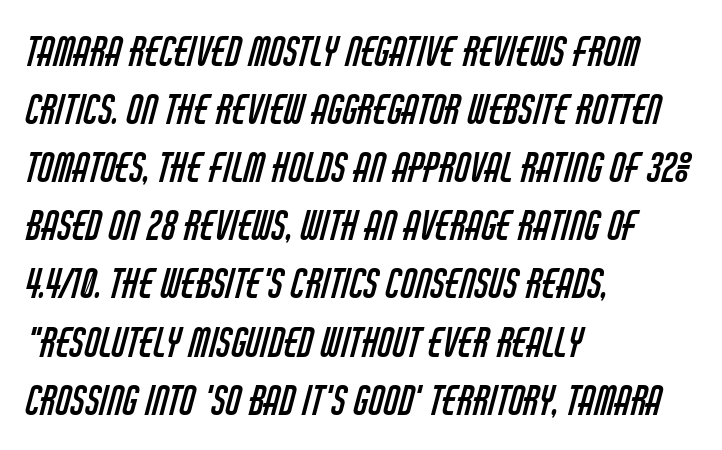
Q: Is the text bold? A: No.
Q: Is the typeface a serif or a sans-serif typeface? A: Sans-serif.
Q: Is the text underlined? A: No.
Q: How is the paragraph aligned? A: Left-aligned.
Q: Is the spacing between letters normal or unusually wide? A: Normal.
Q: Is the spacing between lines tight, normal or loose? A: Normal.
Q: Width (condensed, normal, or wide)? A: Condensed.
Q: Stroke contrast? A: Low.
Q: x-height? A: Large.
Q: Monospaced? A: No.
